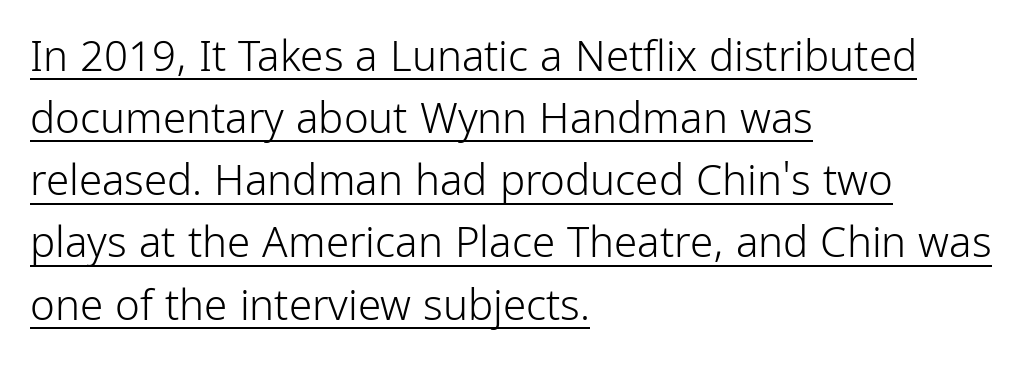
{"serif": "no", "italic": "no", "bold": "no", "weight": "light", "width": "condensed", "stroke_contrast": "low", "x_height": "medium", "monospaced": "no", "underline": "yes", "align": "left", "line_spacing": "normal", "line_spacing_ratio": 1.48, "letter_spacing": "normal", "letter_spacing_em": 0.0, "glyph_px": 42}
